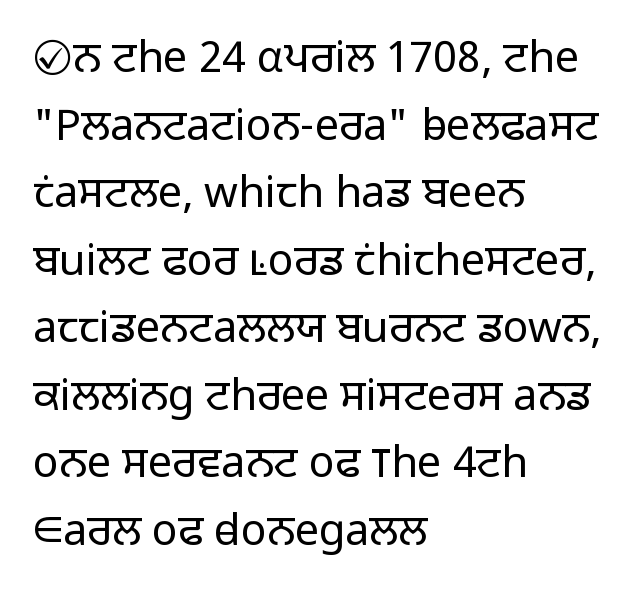
{"serif": "no", "italic": "no", "bold": "no", "weight": "light", "width": "normal", "stroke_contrast": "low", "x_height": "medium", "monospaced": "no", "underline": "no", "align": "left", "line_spacing": "normal", "line_spacing_ratio": 1.57, "letter_spacing": "normal", "letter_spacing_em": 0.0, "glyph_px": 43}
